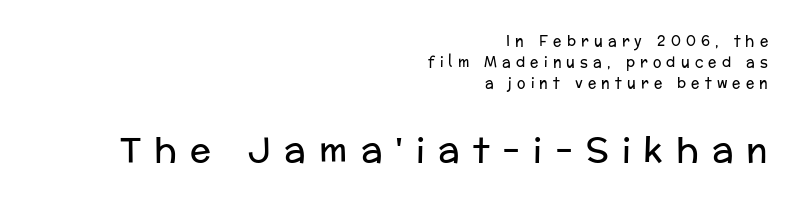
The image shows 35 px regular-weight sans-serif type, upright; set right-aligned, normal line spacing (1.5x), unusually wide letter spacing (+0.37 em), not underlined; the second (bottom) block is 2.5x larger; low stroke contrast and a medium x-height.
